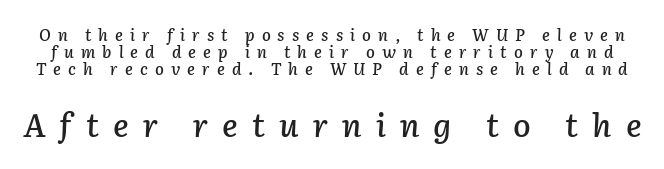
{"italic": "yes", "lean": "right", "slant_degrees": 2, "width": "normal", "stroke_contrast": "low", "x_height": "medium", "monospaced": "no", "underline": "no", "line_spacing": "tight", "line_spacing_ratio": 1.07, "letter_spacing": "wide", "letter_spacing_em": 0.44, "larger_block": "second", "size_ratio": 2.0, "glyph_px": 32}
